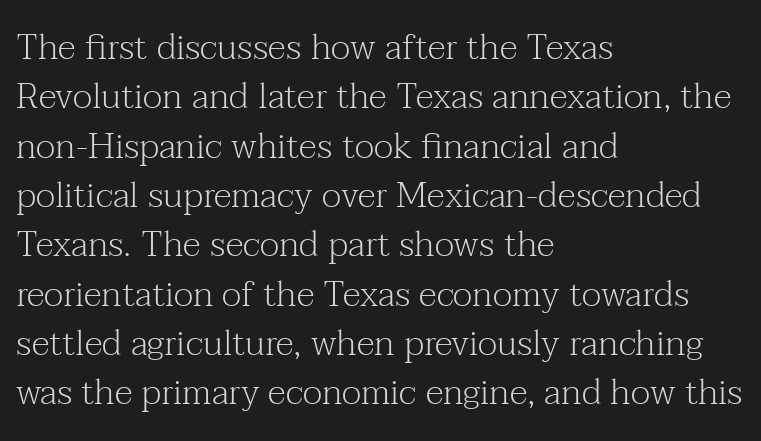
{"serif": "yes", "italic": "no", "bold": "no", "weight": "light", "width": "normal", "stroke_contrast": "medium", "x_height": "medium", "monospaced": "no", "underline": "no", "align": "left", "line_spacing": "normal", "line_spacing_ratio": 1.37, "letter_spacing": "normal", "letter_spacing_em": 0.0, "glyph_px": 36}
